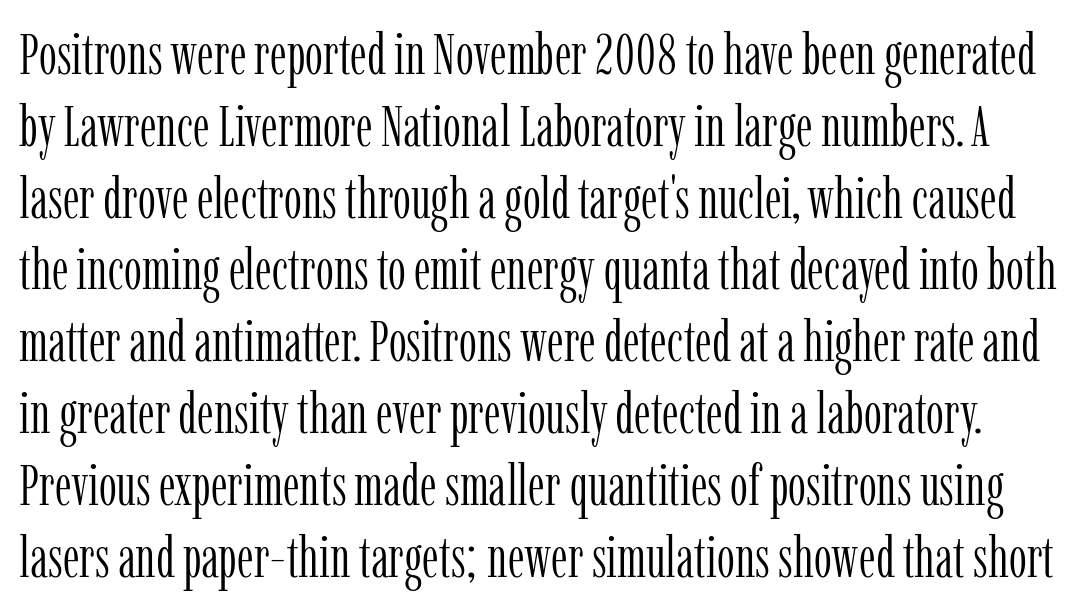
Standard letterfit; no display-style spreading of the glyphs. A roman cut, with each character standing at attention. Unmarked baselines from the first word to the last. The block of text has a typical density, with ordinary space between rows.
